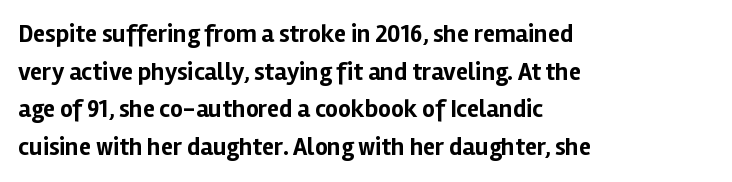
Students, note that the glyphs here touch the page at normal intervals. The vertical gap from one line to the next is medium. The lettering stays uniformly vertical, giving the passage a roman look. The lines are quadded left. Heft: maximum for text — a bold. Type without underlining.
